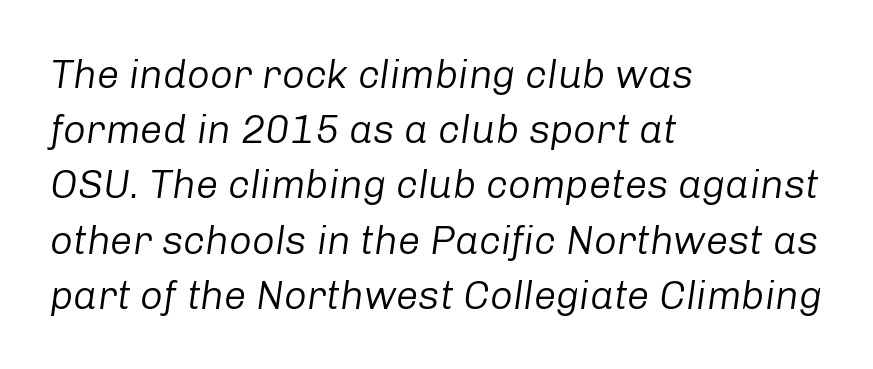
Q: Is the text bold? A: No.
Q: Is the text italic (slanted)? A: Yes, it leans right by about 8 degrees.
Q: Is the text underlined? A: No.
Q: How is the paragraph aligned? A: Left-aligned.
Q: Is the spacing between letters normal or unusually wide? A: Normal.
Q: Is the spacing between lines tight, normal or loose? A: Normal.
Q: Width (condensed, normal, or wide)? A: Normal.
Q: Stroke contrast? A: Low.
Q: x-height? A: Medium.
Q: Monospaced? A: No.
